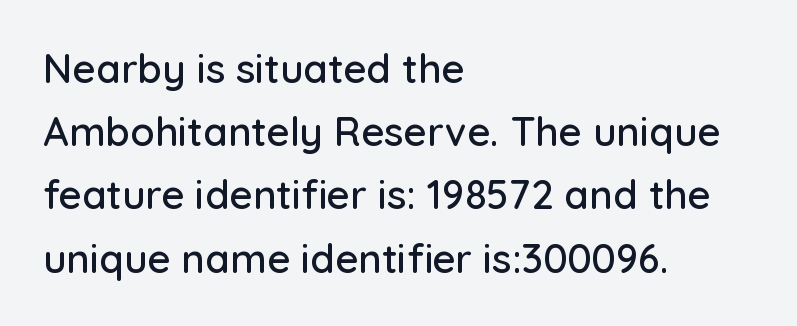
The image shows 40 px sans-serif type, upright; set left-aligned, normal line spacing (1.58x), normal letter spacing, not underlined; low stroke contrast and a medium x-height.
